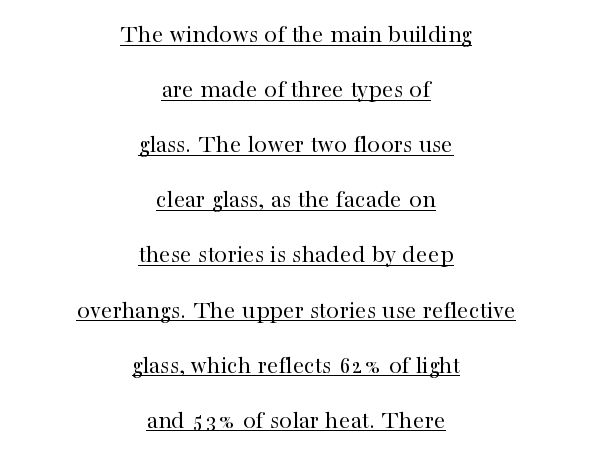
{"italic": "no", "bold": "no", "underline": "yes", "align": "center", "line_spacing": "loose", "line_spacing_ratio": 2.12, "letter_spacing": "normal", "letter_spacing_em": 0.0, "glyph_px": 26}
